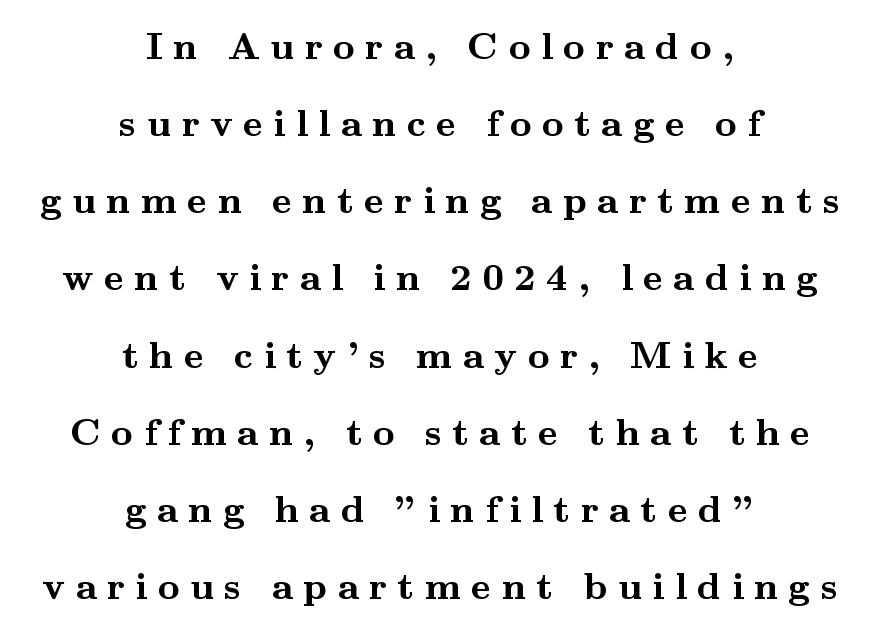
Horizontal alignment here is central, giving a formal, balanced look. Students, this is bold: see how much ink each stroke carries. Words float on clear page, feet unadorned. Is there much room between lines? Yes — plenty of vertical air separates them. A typesetter would call this proportional, since set widths differ per character.
